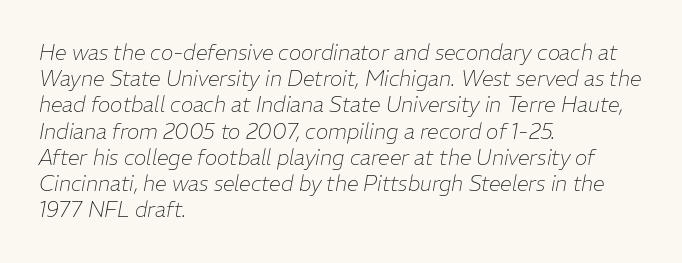
The image shows 21 px text type, italic (leaning right); set left-aligned, normal line spacing (1.25x), normal letter spacing, not underlined.
